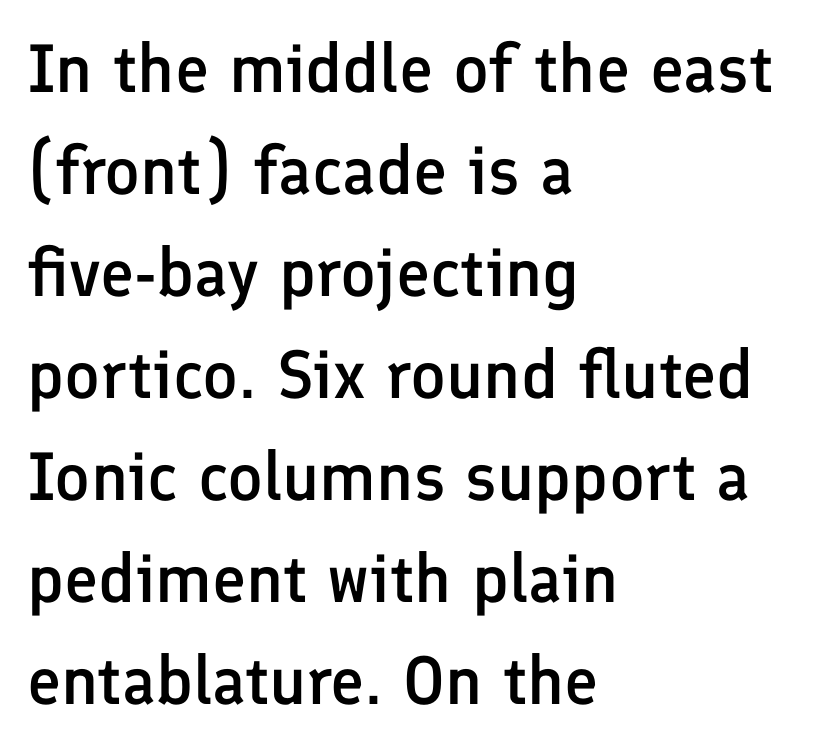
Q: Is the text bold? A: Semi-bold.
Q: Is the text italic (slanted)? A: No, it is upright.
Q: Is the typeface a serif or a sans-serif typeface? A: Sans-serif.
Q: Is the text underlined? A: No.
Q: How is the paragraph aligned? A: Left-aligned.
Q: Is the spacing between letters normal or unusually wide? A: Normal.
Q: Is the spacing between lines tight, normal or loose? A: Normal.
Q: Width (condensed, normal, or wide)? A: Normal.
Q: Stroke contrast? A: Low.
Q: x-height? A: Medium.
Q: Monospaced? A: No.
